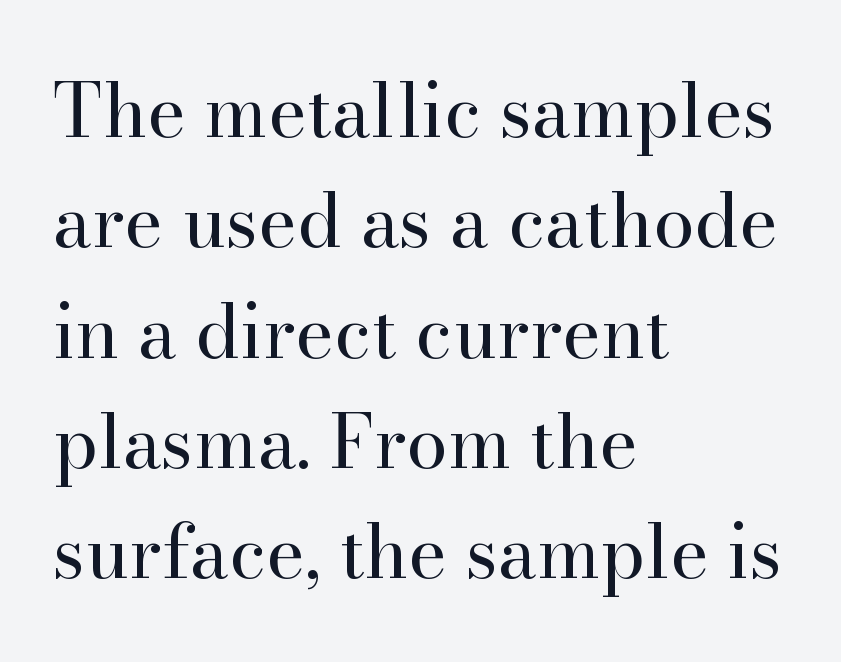
The image shows 74 px regular-weight serif type, upright; set left-aligned, normal line spacing (1.49x), normal letter spacing, not underlined; high stroke contrast and a small x-height.
